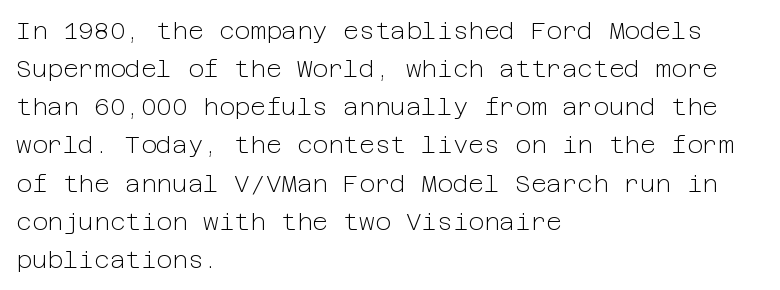
The image shows 24 px text type, upright; set left-aligned, normal line spacing (1.59x), normal letter spacing, not underlined.
